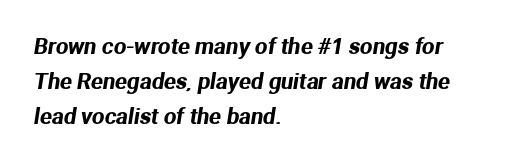
Q: Is the text underlined? A: No.
Q: How is the paragraph aligned? A: Left-aligned.
Q: Is the spacing between letters normal or unusually wide? A: Normal.
Q: Is the spacing between lines tight, normal or loose? A: Normal.
